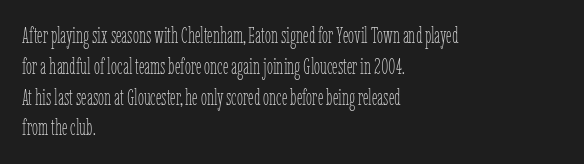
The image shows 22 px text type, upright; set left-aligned, normal line spacing (1.4x), normal letter spacing, not underlined.
